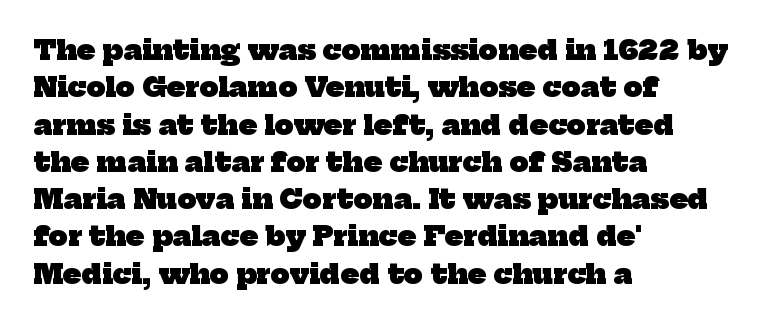
The image shows 27 px bold type; set left-aligned, normal line spacing (1.38x), normal letter spacing, not underlined.
